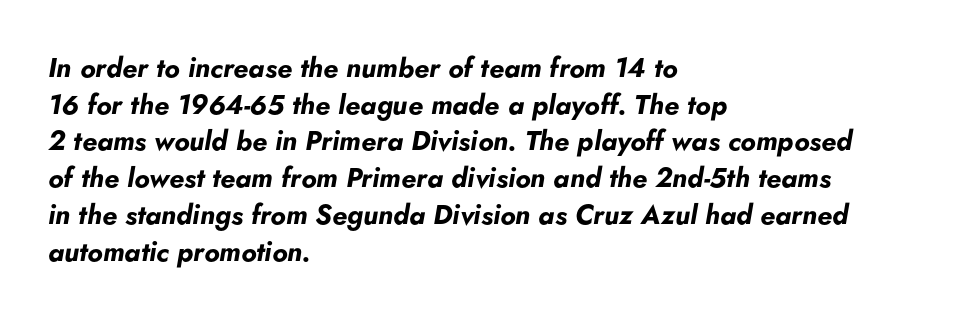
Q: Is the text bold? A: Yes.
Q: Is the text italic (slanted)? A: Yes, it leans right by about 5 degrees.
Q: Is the text underlined? A: No.
Q: How is the paragraph aligned? A: Left-aligned.
Q: Is the spacing between letters normal or unusually wide? A: Normal.
Q: Is the spacing between lines tight, normal or loose? A: Normal.
